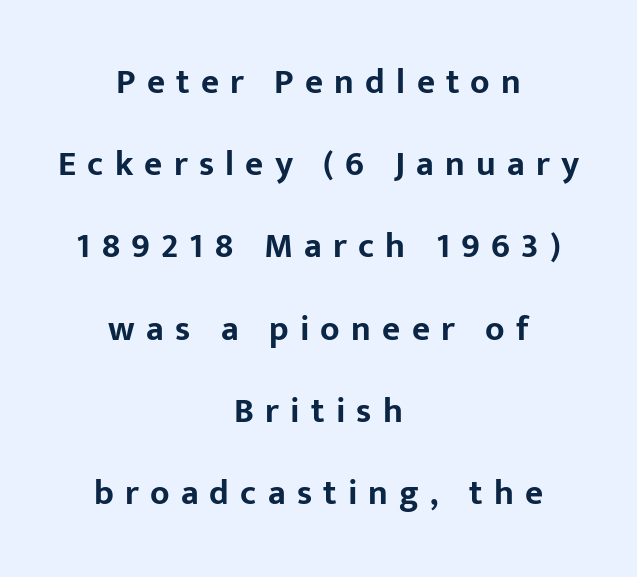
Observe the wide spacing: letters keep a clear distance from each other. The text was rendered using a sans face with plain stroke endings. Horizontal bands of white between lines are thick stripes. Horizontal alignment here is central, giving a formal, balanced look.
